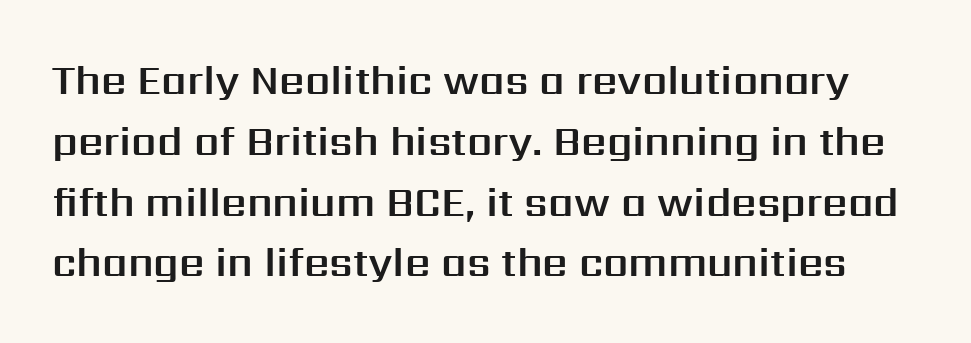
The image shows 40 px sans-serif type, upright; set normal line spacing (1.52x), normal letter spacing, not underlined; medium stroke contrast and a medium x-height.
